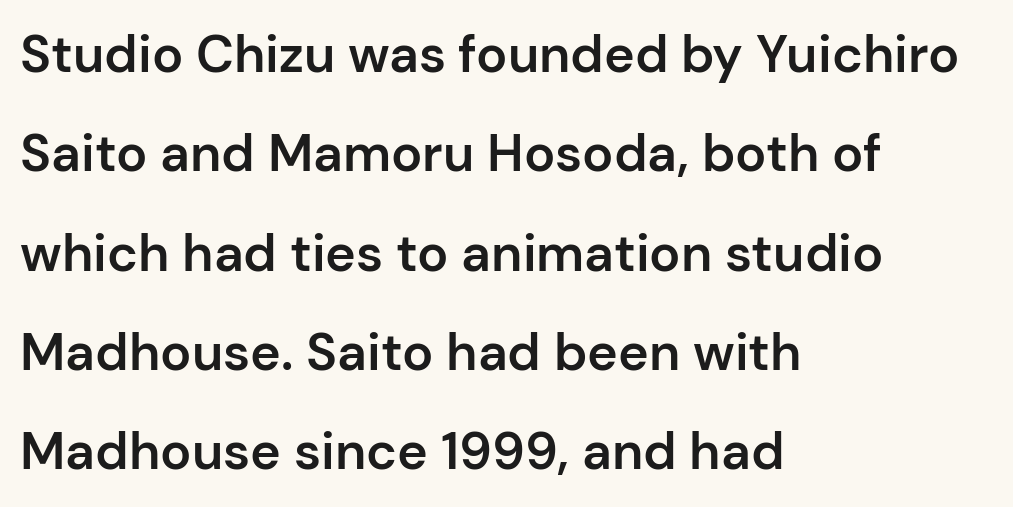
Q: Is the text bold? A: Semi-bold.
Q: Is the text italic (slanted)? A: No, it is upright.
Q: Is the typeface a serif or a sans-serif typeface? A: Sans-serif.
Q: Is the text underlined? A: No.
Q: How is the paragraph aligned? A: Left-aligned.
Q: Is the spacing between letters normal or unusually wide? A: Normal.
Q: Is the spacing between lines tight, normal or loose? A: Loose.
Q: Width (condensed, normal, or wide)? A: Normal.
Q: Stroke contrast? A: Low.
Q: x-height? A: Medium.
Q: Monospaced? A: No.
